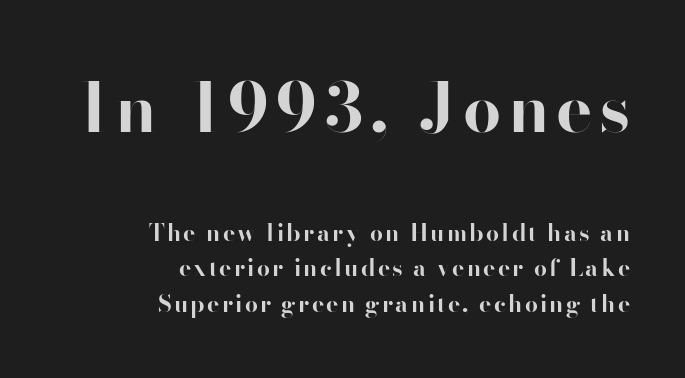
The rows are spaced the way most documents space them. Unmarked baselines from the first word to the last. One-word summary of the alignment: right. The face used here appears at its bigger size in the upper chunk.
